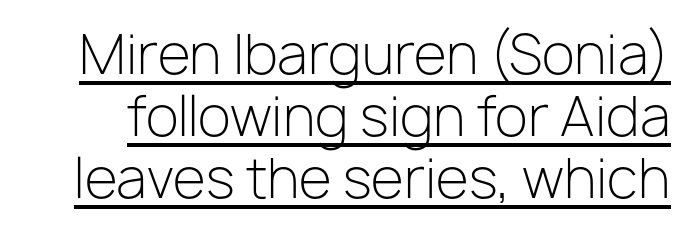
{"serif": "no", "italic": "no", "bold": "no", "weight": "light", "width": "normal", "stroke_contrast": "low", "x_height": "medium", "monospaced": "no", "underline": "yes", "line_spacing": "tight", "line_spacing_ratio": 1.15, "letter_spacing": "normal", "letter_spacing_em": 0.0, "glyph_px": 54}
